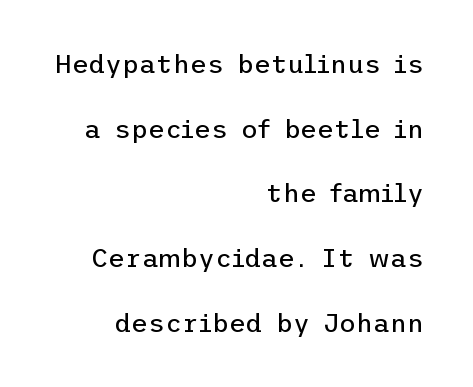
The image shows 26 px text type, upright; set right-aligned, loose line spacing (2.49x), normal letter spacing, not underlined.
